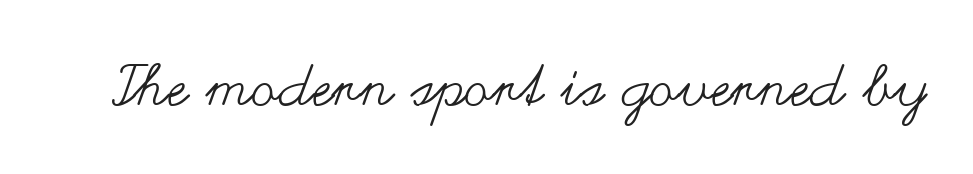
Q: Is the text bold? A: No.
Q: Is the text italic (slanted)? A: Yes.
Q: Is the text underlined? A: No.
Q: Is the spacing between letters normal or unusually wide? A: Normal.
Q: Width (condensed, normal, or wide)? A: Wide.
Q: Stroke contrast? A: Medium.
Q: x-height? A: Small.
Q: Monospaced? A: No.
